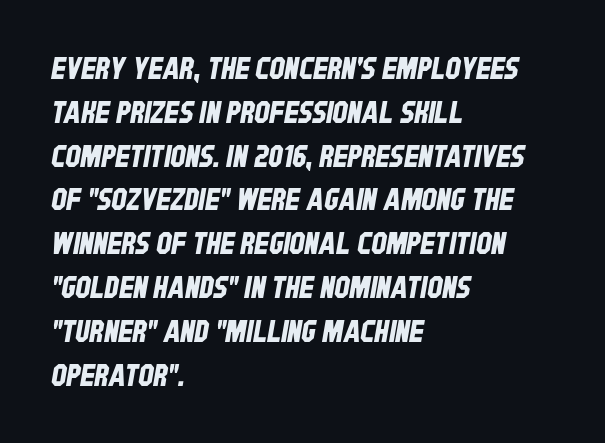
Q: Is the typeface a serif or a sans-serif typeface? A: Sans-serif.
Q: Is the text underlined? A: No.
Q: How is the paragraph aligned? A: Left-aligned.
Q: Is the spacing between letters normal or unusually wide? A: Normal.
Q: Is the spacing between lines tight, normal or loose? A: Normal.
Q: Width (condensed, normal, or wide)? A: Condensed.
Q: Stroke contrast? A: Low.
Q: x-height? A: Large.
Q: Monospaced? A: No.
